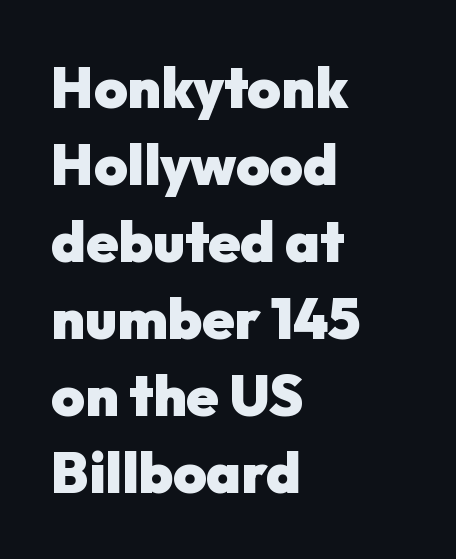
The image shows 57 px heavy sans-serif type, upright; set left-aligned, normal line spacing (1.35x), normal letter spacing, not underlined; low stroke contrast and a medium x-height.
